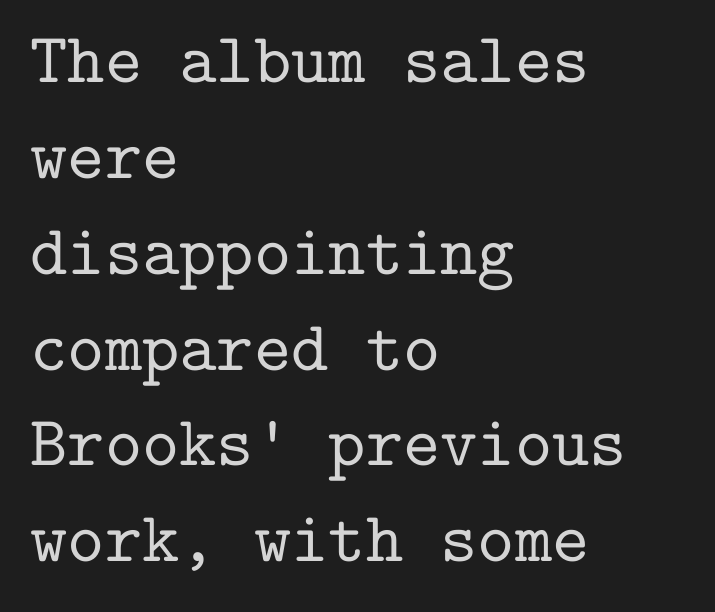
The image shows 71 px serif type, upright, monospaced; set left-aligned, normal line spacing (1.35x), normal letter spacing, not underlined; low stroke contrast and a medium x-height.
